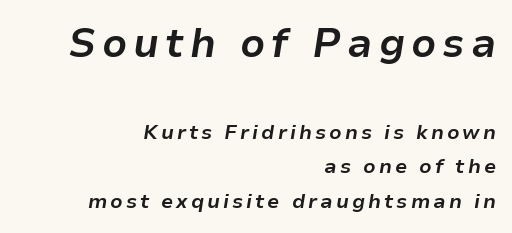
Q: Is the text bold? A: Yes.
Q: Is the text italic (slanted)? A: Yes, it leans right by about 9 degrees.
Q: Is the text underlined? A: No.
Q: How is the paragraph aligned? A: Right-aligned.
Q: Which block of text is set in a larger size, the first (top) or the second (bottom)? A: The first (top) one.
Q: Width (condensed, normal, or wide)? A: Normal.
Q: Stroke contrast? A: Low.
Q: x-height? A: Medium.
Q: Monospaced? A: No.
